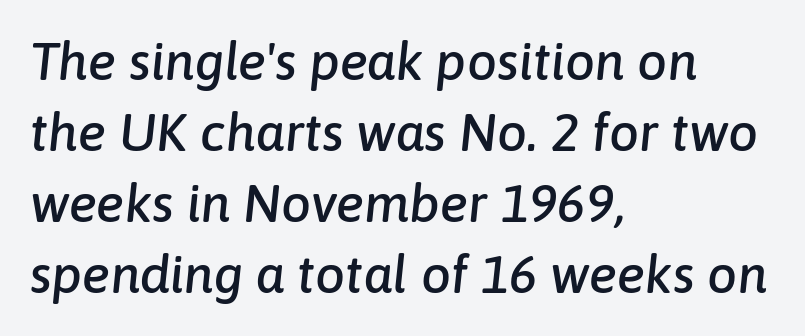
Observe the ordinary spacing: letters are neighbours, not strangers. The string is rendered with underlining switched off. The passage shown stacks its lines at a standard gap. A typesetter would mark this as italic.
